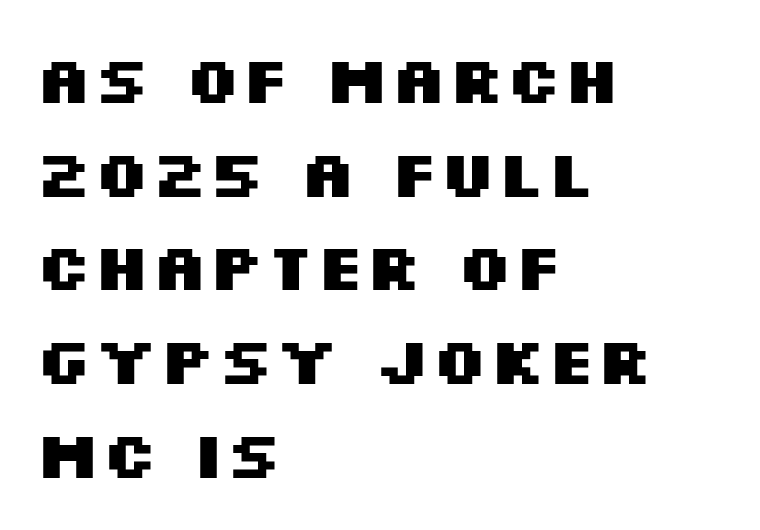
{"serif": "no", "italic": "no", "bold": "yes", "weight": "heavy", "width": "wide", "stroke_contrast": "medium", "x_height": "large", "monospaced": "no", "underline": "no", "align": "left", "line_spacing": "normal", "line_spacing_ratio": 1.42, "letter_spacing": "normal", "letter_spacing_em": 0.0, "glyph_px": 66}
